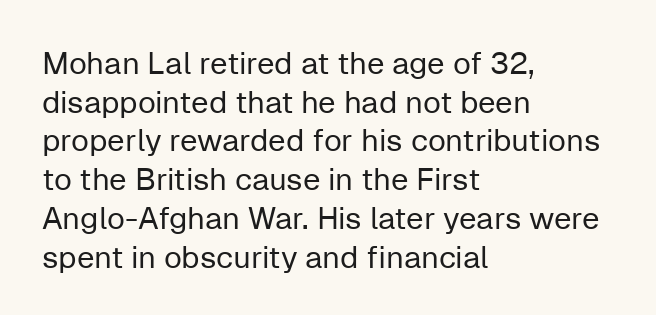
The image shows 31 px regular-weight sans-serif type, upright; set left-aligned, normal line spacing (1.25x), normal letter spacing, not underlined; low stroke contrast and a medium x-height.
